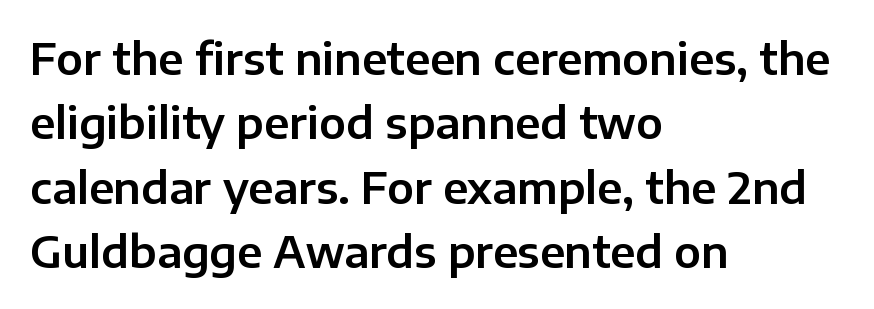
The image shows 43 px sans-serif type, upright; set left-aligned, normal line spacing (1.5x), normal letter spacing, not underlined; low stroke contrast and a medium x-height.
